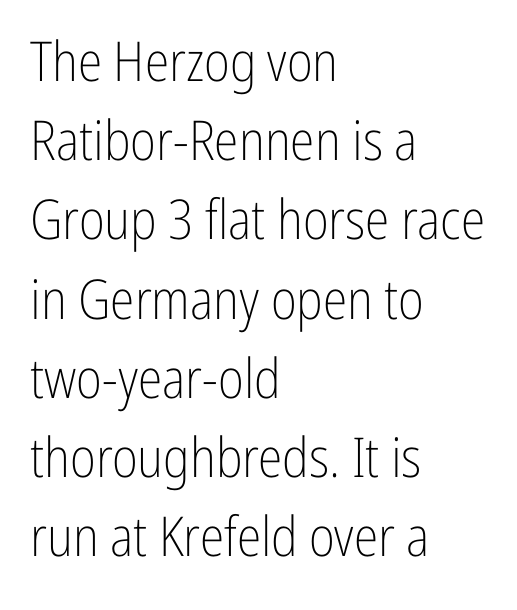
The image shows 55 px light, condensed sans-serif type, upright; set left-aligned, normal line spacing (1.44x), normal letter spacing, not underlined; low stroke contrast and a medium x-height.
